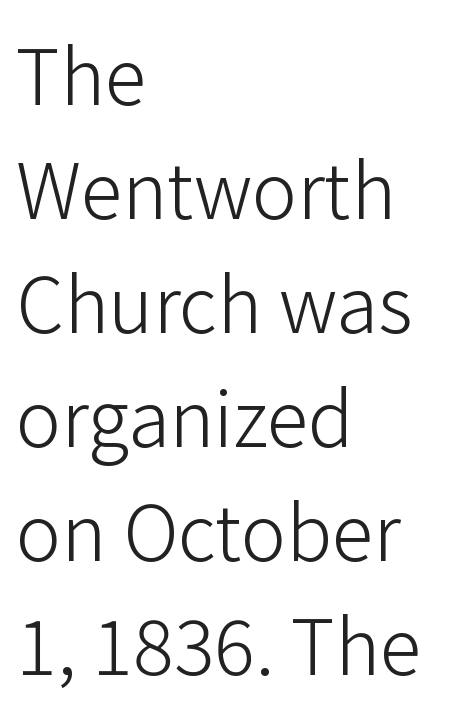
Q: Is the text bold? A: No.
Q: Is the text italic (slanted)? A: No, it is upright.
Q: Is the typeface a serif or a sans-serif typeface? A: Sans-serif.
Q: Is the text underlined? A: No.
Q: How is the paragraph aligned? A: Left-aligned.
Q: Is the spacing between letters normal or unusually wide? A: Normal.
Q: Is the spacing between lines tight, normal or loose? A: Normal.
Q: Width (condensed, normal, or wide)? A: Normal.
Q: Stroke contrast? A: Low.
Q: x-height? A: Medium.
Q: Monospaced? A: No.
